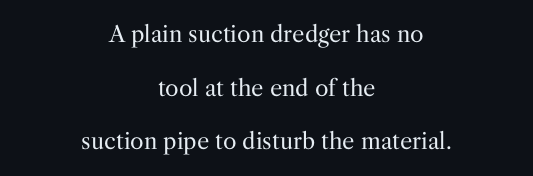
{"italic": "no", "bold": "no", "underline": "no", "align": "center", "line_spacing": "loose", "line_spacing_ratio": 2.44, "letter_spacing": "normal", "letter_spacing_em": 0.0, "glyph_px": 22}
